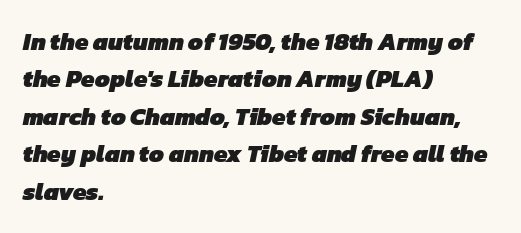
The image shows 24 px bold type; set left-aligned, normal line spacing (1.56x), normal letter spacing, not underlined.
